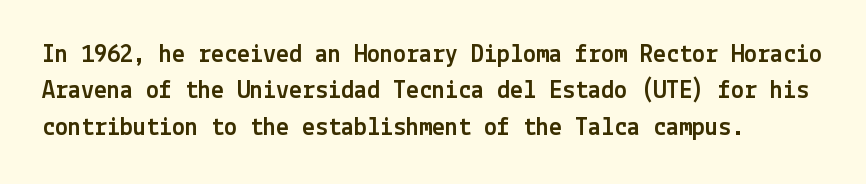
The image shows 26 px text type, upright; set left-aligned, normal line spacing (1.4x), normal letter spacing, not underlined.
